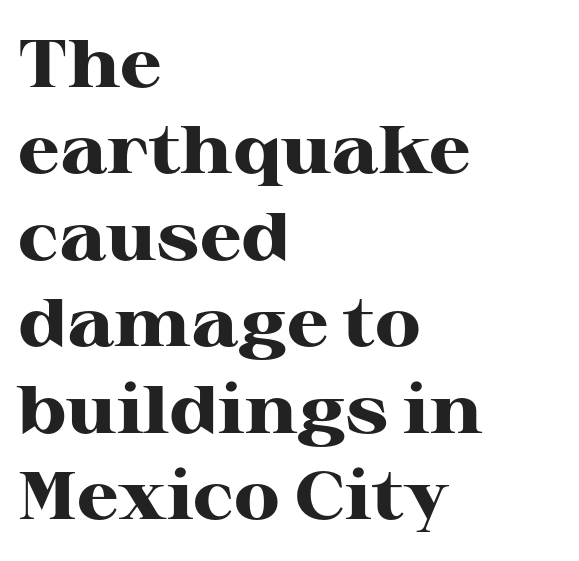
These lines sit exactly where default settings would place them. The rendering shows small feet on the letterforms — a serif design. The space beneath each line is pristine and unruled. Compared with typical body copy, the letter spacing here is the same. Typeset ragged right — the left edge is the straight one. Think of a printed novel: that variable character pitch is what you see here.
